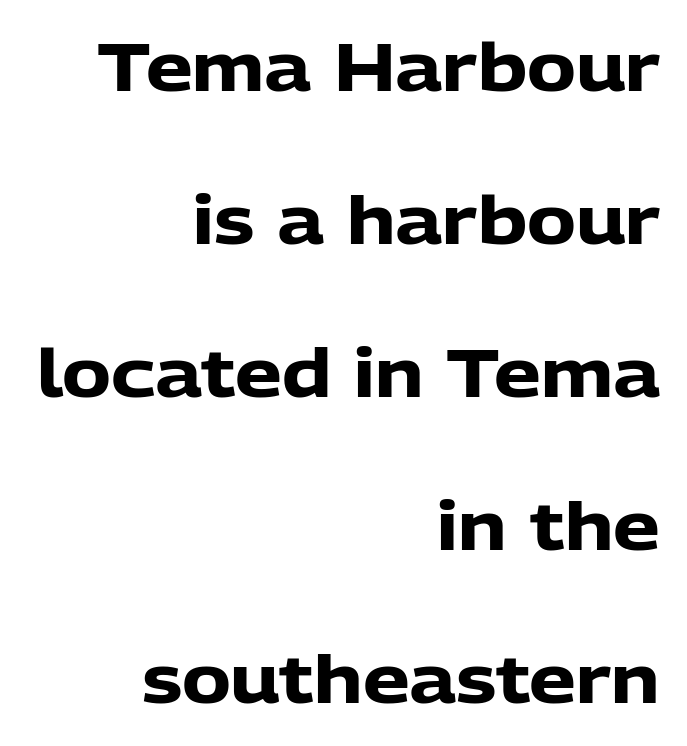
The passage shown is not underscored anywhere. The type sits square on the baseline with zero lean. Bold? Absolutely — the strokes are thick and heavy. The lines are quadded right. If you measured baseline to baseline, you'd find a long distance.
